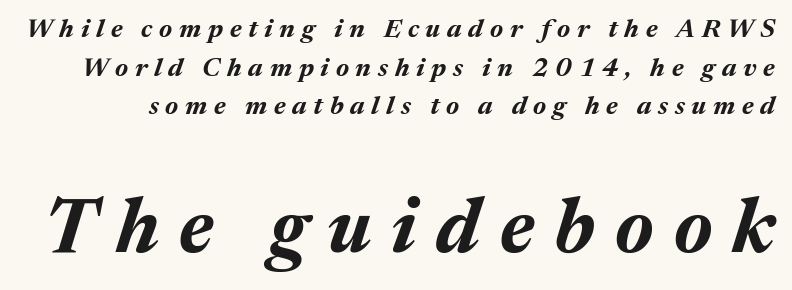
Q: Is the text bold? A: Yes.
Q: Is the text italic (slanted)? A: Yes, it leans right by about 17 degrees.
Q: Is the text underlined? A: No.
Q: Is the spacing between letters normal or unusually wide? A: Unusually wide.
Q: Is the spacing between lines tight, normal or loose? A: Normal.
Q: Which block of text is set in a larger size, the first (top) or the second (bottom)? A: The second (bottom) one.
Q: Width (condensed, normal, or wide)? A: Normal.
Q: Stroke contrast? A: Medium.
Q: x-height? A: Medium.
Q: Monospaced? A: No.
